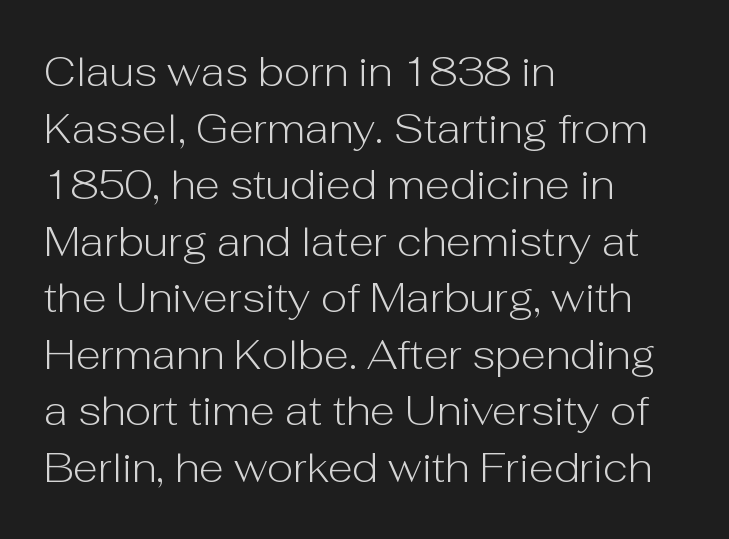
The image shows 41 px light sans-serif type, upright; set left-aligned, normal line spacing (1.38x), normal letter spacing, not underlined; low stroke contrast and a medium x-height.
